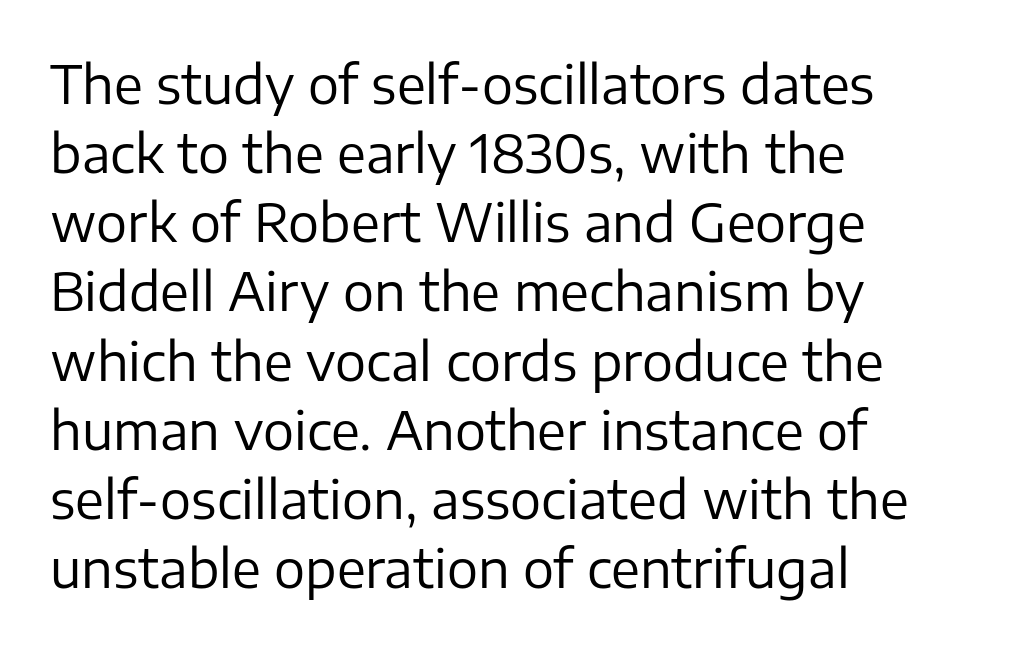
The image shows 52 px regular-weight sans-serif type, upright; set left-aligned, normal line spacing (1.33x), normal letter spacing, not underlined; low stroke contrast and a medium x-height.
